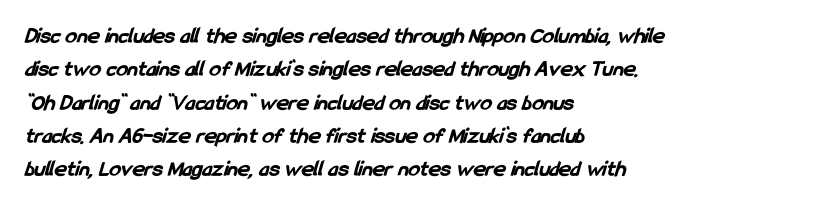
The image shows 23 px bold type; set left-aligned, normal line spacing (1.45x), normal letter spacing, not underlined.
